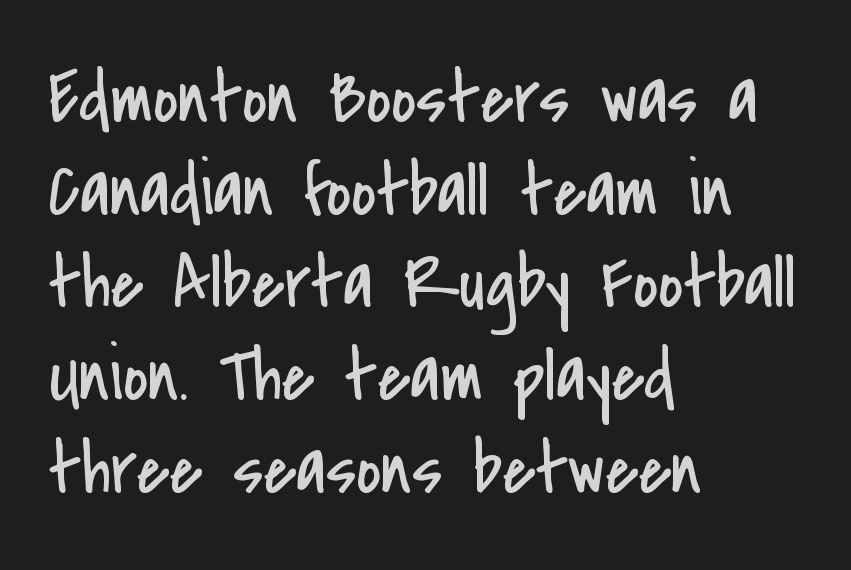
The image shows 76 px regular-weight, condensed sans-serif type, upright; set left-aligned, line spacing 1.22x, normal letter spacing, not underlined; low stroke contrast and a small x-height.
